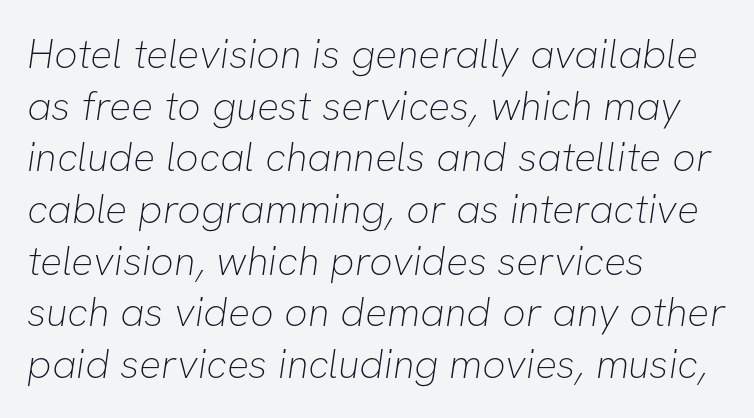
The image shows 41 px thin sans-serif type; set left-aligned, normal line spacing (1.26x), normal letter spacing, not underlined; low stroke contrast and a medium x-height.
